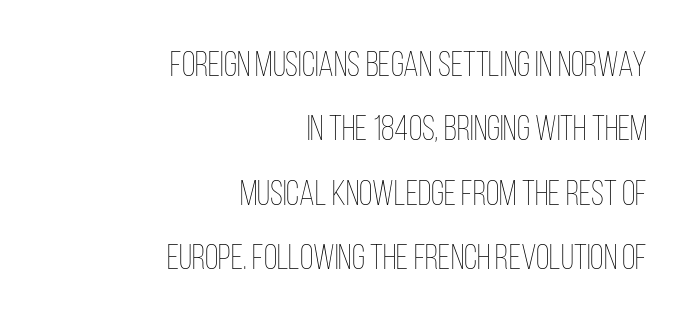
The image shows 35 px thin, condensed type, upright; set right-aligned, line spacing 1.84x, normal letter spacing, not underlined; low stroke contrast and a large x-height.
